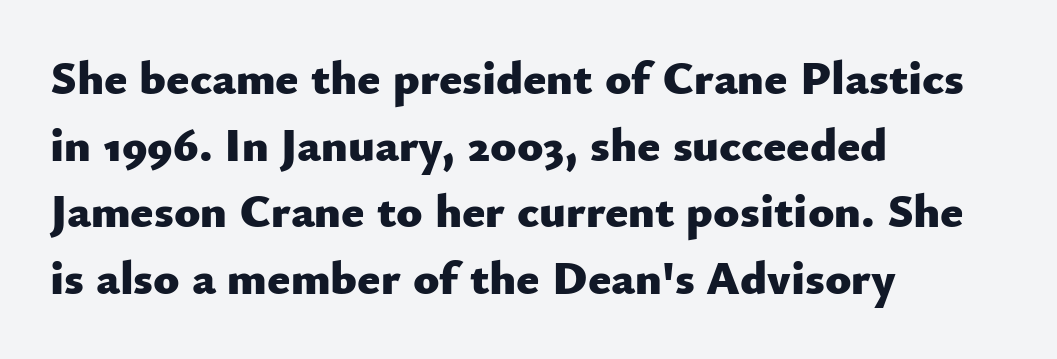
The image shows 48 px heavy sans-serif type, upright; set left-aligned, normal line spacing (1.39x), normal letter spacing, not underlined; low stroke contrast and a small x-height.
